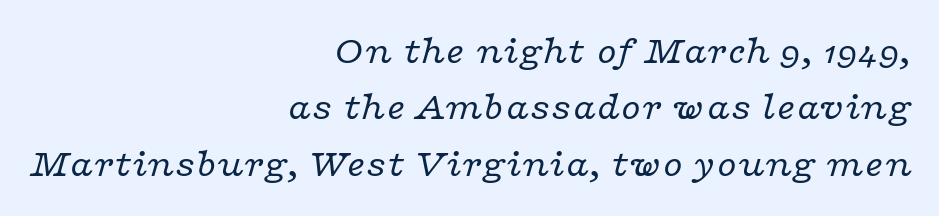
The image shows 40 px regular-weight, wide serif type, italic (leaning right); set right-aligned, normal line spacing (1.41x), normal letter spacing, not underlined; low stroke contrast and a medium x-height.
